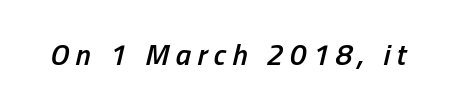
The image shows 30 px semibold, condensed type, italic (leaning right); set unusually wide letter spacing (+0.21 em), not underlined; low stroke contrast and a medium x-height.
